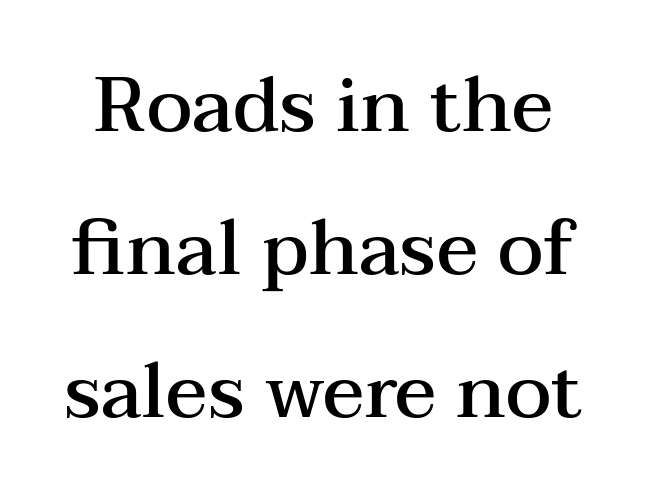
The image shows 77 px semibold, wide serif type, upright; set line spacing 1.86x, normal letter spacing, not underlined; medium stroke contrast and a medium x-height.
